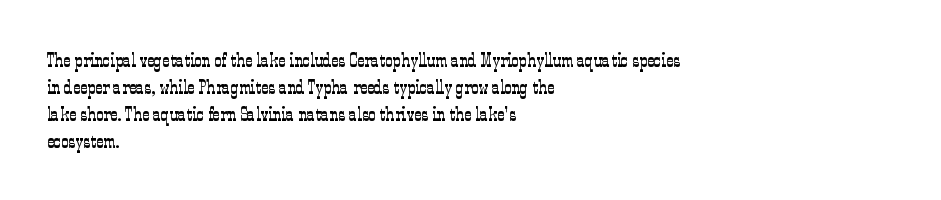
This sample uses an upright cut, with every glyph sitting square on the baseline. Reading down the column, the eye jumps a familiar distance to each next line. The horizontal fit of the characters is conventional and even. This is not heavy type; no bold has been used.
